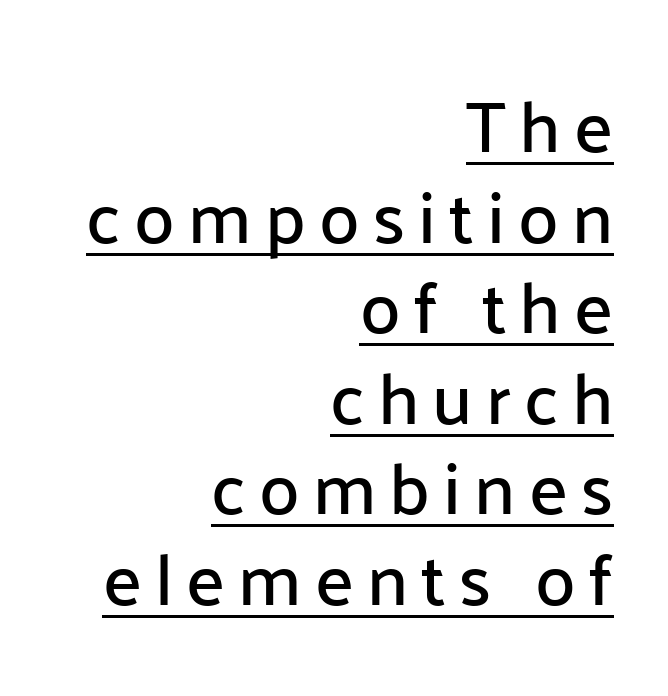
{"serif": "no", "italic": "no", "width": "normal", "stroke_contrast": "low", "x_height": "medium", "monospaced": "no", "underline": "yes", "align": "right", "line_spacing_ratio": 1.24, "glyph_px": 73}
